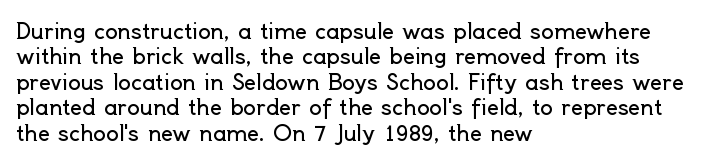
{"italic": "no", "bold": "no", "underline": "no", "align": "left", "line_spacing_ratio": 1.21, "letter_spacing": "normal", "letter_spacing_em": 0.0, "glyph_px": 21}
